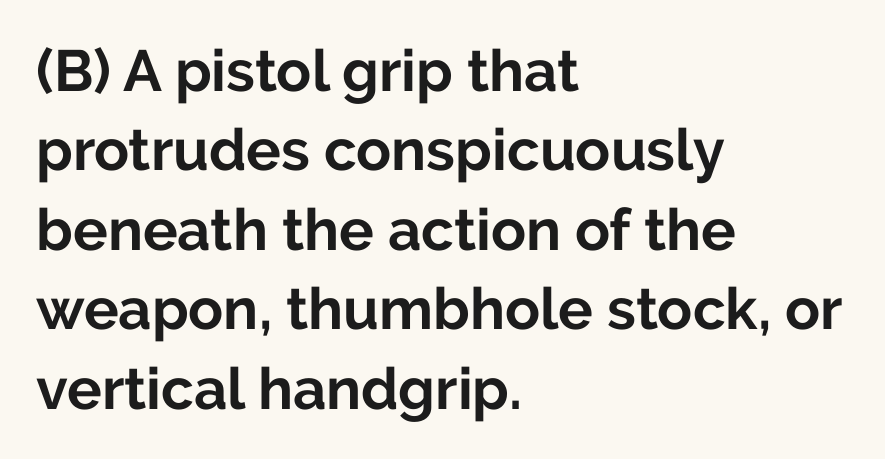
Q: Is the text bold? A: Yes.
Q: Is the text italic (slanted)? A: No, it is upright.
Q: Is the typeface a serif or a sans-serif typeface? A: Sans-serif.
Q: Is the text underlined? A: No.
Q: How is the paragraph aligned? A: Left-aligned.
Q: Is the spacing between letters normal or unusually wide? A: Normal.
Q: Is the spacing between lines tight, normal or loose? A: Normal.
Q: Width (condensed, normal, or wide)? A: Normal.
Q: Stroke contrast? A: Low.
Q: x-height? A: Medium.
Q: Monospaced? A: No.
